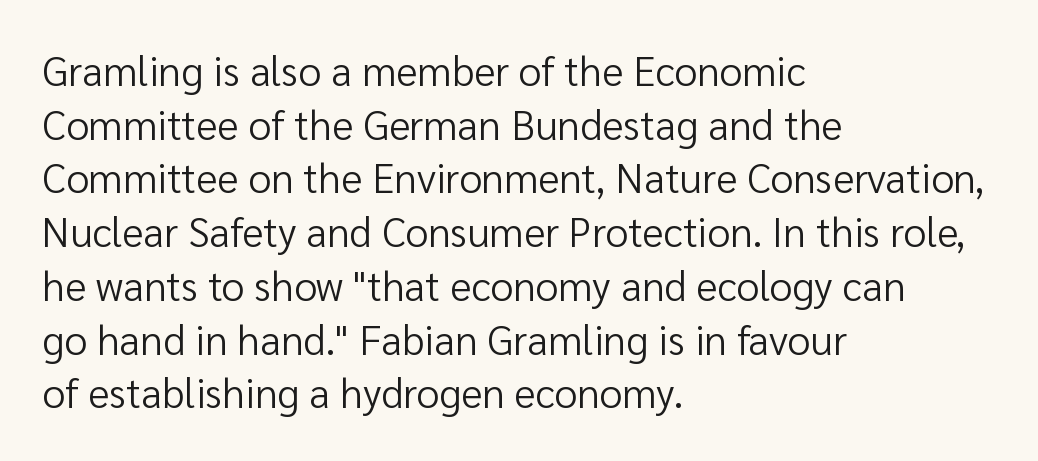
Q: Is the text bold? A: No.
Q: Is the text italic (slanted)? A: No, it is upright.
Q: Is the typeface a serif or a sans-serif typeface? A: Sans-serif.
Q: Is the text underlined? A: No.
Q: How is the paragraph aligned? A: Left-aligned.
Q: Is the spacing between letters normal or unusually wide? A: Normal.
Q: Is the spacing between lines tight, normal or loose? A: Normal.
Q: Width (condensed, normal, or wide)? A: Normal.
Q: Stroke contrast? A: Low.
Q: x-height? A: Medium.
Q: Monospaced? A: No.
